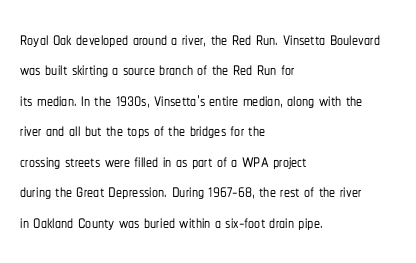
The image shows 24 px text type, upright; set left-aligned, normal line spacing (1.27x), normal letter spacing, not underlined.
